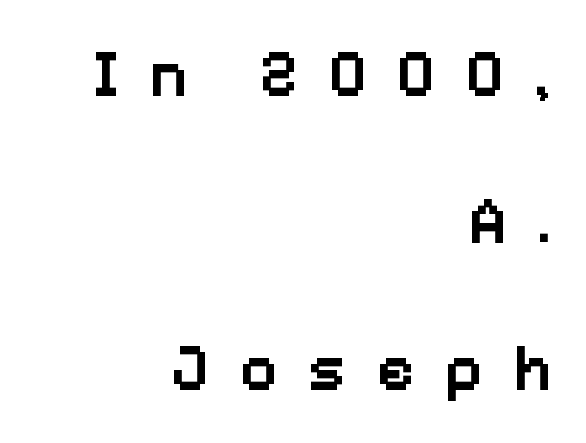
The image shows 66 px semibold sans-serif type, upright; set right-aligned, loose line spacing (2.23x), unusually wide letter spacing (+0.44 em), not underlined; low stroke contrast and a medium x-height.
